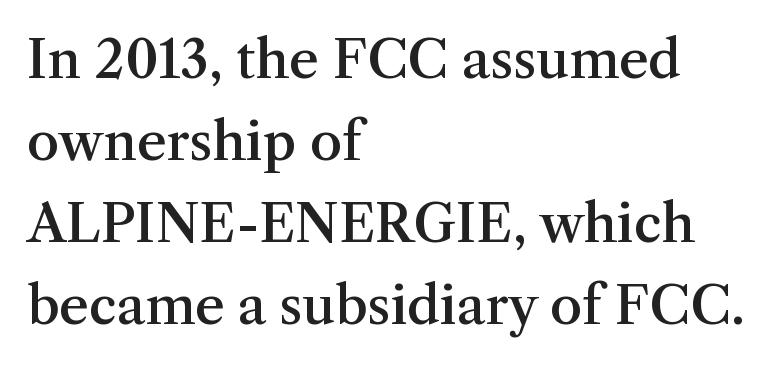
The image shows 52 px semibold serif type, upright; set left-aligned, normal line spacing (1.58x), normal letter spacing, not underlined; medium stroke contrast and a medium x-height.
